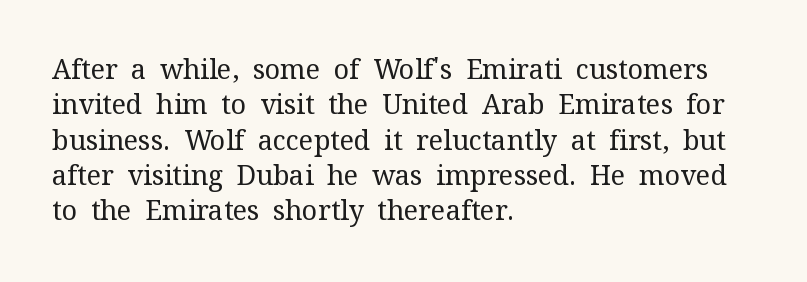
{"italic": "no", "bold": "no", "underline": "no", "align": "left", "line_spacing": "normal", "line_spacing_ratio": 1.31, "letter_spacing": "normal", "letter_spacing_em": 0.0, "glyph_px": 27}
